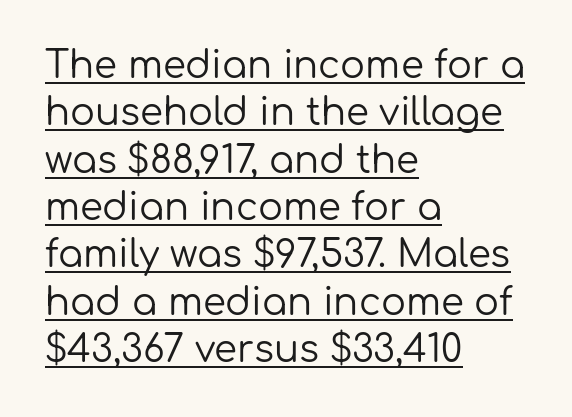
{"serif": "no", "italic": "no", "bold": "no", "weight": "regular", "width": "normal", "stroke_contrast": "low", "x_height": "medium", "monospaced": "no", "underline": "yes", "align": "left", "line_spacing": "normal", "line_spacing_ratio": 1.28, "letter_spacing": "normal", "letter_spacing_em": 0.0, "glyph_px": 37}
